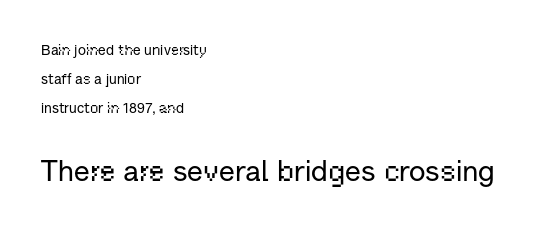
{"serif": "no", "italic": "no", "width": "normal", "stroke_contrast": "low", "x_height": "medium", "monospaced": "no", "underline": "no", "align": "left", "line_spacing": "loose", "line_spacing_ratio": 2.08, "letter_spacing": "normal", "letter_spacing_em": 0.0, "larger_block": "second", "size_ratio": 2.07, "glyph_px": 29}
